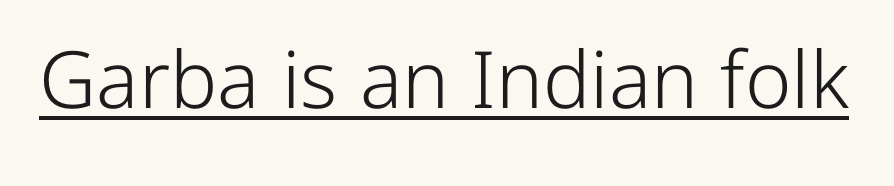
Q: Is the text bold? A: No.
Q: Is the text italic (slanted)? A: No, it is upright.
Q: Is the typeface a serif or a sans-serif typeface? A: Sans-serif.
Q: Is the text underlined? A: Yes.
Q: Is the spacing between letters normal or unusually wide? A: Normal.
Q: Width (condensed, normal, or wide)? A: Normal.
Q: Stroke contrast? A: Low.
Q: x-height? A: Medium.
Q: Monospaced? A: No.
